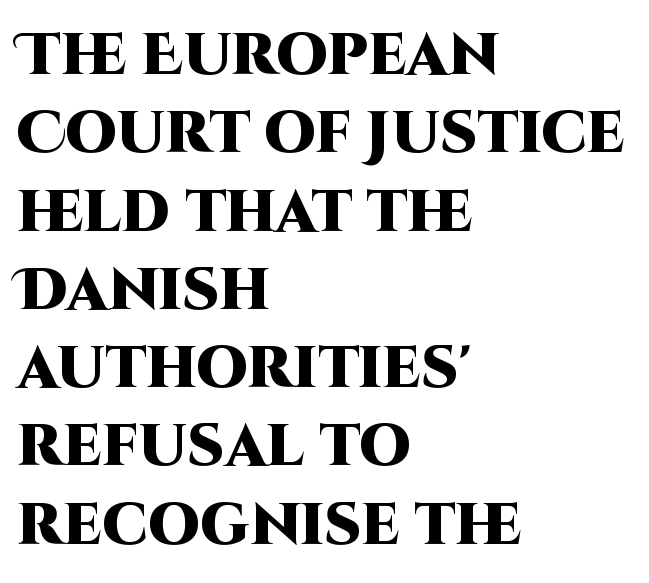
{"serif": "no", "italic": "no", "bold": "yes", "weight": "heavy", "width": "normal", "stroke_contrast": "high", "x_height": "large", "monospaced": "no", "underline": "no", "align": "left", "line_spacing": "normal", "line_spacing_ratio": 1.35, "letter_spacing": "normal", "letter_spacing_em": 0.0, "glyph_px": 58}
